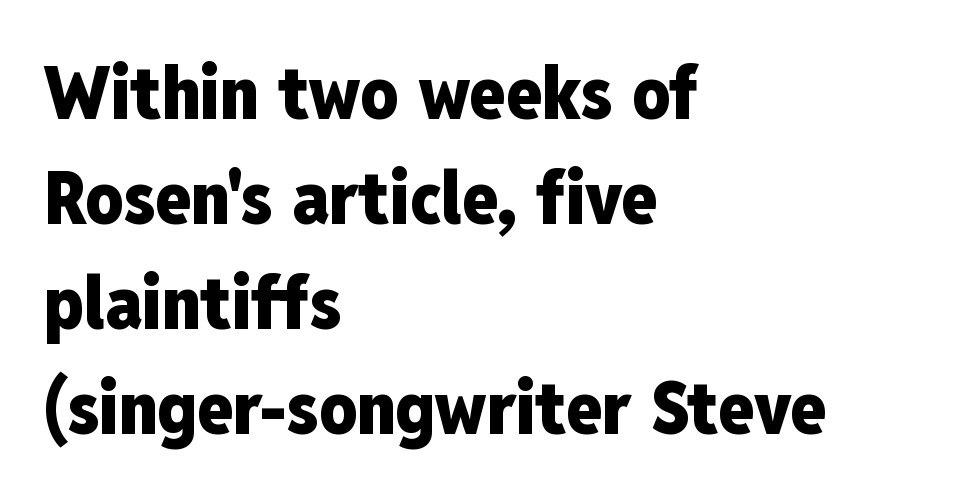
Q: Is the text bold? A: Yes.
Q: Is the text italic (slanted)? A: No, it is upright.
Q: Is the typeface a serif or a sans-serif typeface? A: Sans-serif.
Q: Is the text underlined? A: No.
Q: How is the paragraph aligned? A: Left-aligned.
Q: Is the spacing between letters normal or unusually wide? A: Normal.
Q: Is the spacing between lines tight, normal or loose? A: Normal.
Q: Width (condensed, normal, or wide)? A: Condensed.
Q: Stroke contrast? A: Low.
Q: x-height? A: Medium.
Q: Monospaced? A: No.
